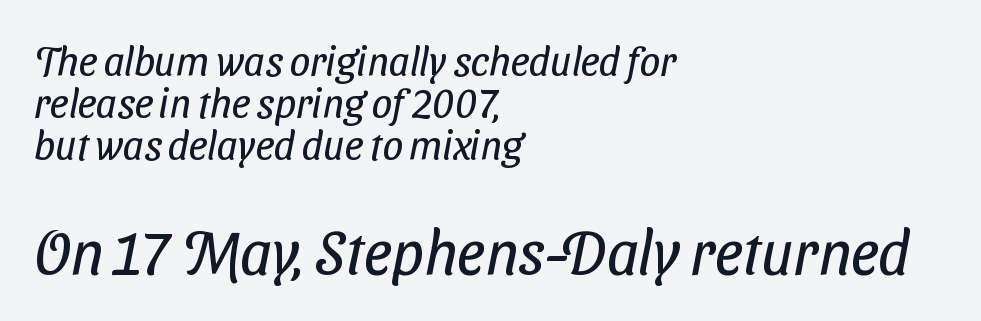
You get the small type first, then a jump to larger type. Looks like regular typesetting: each glyph gets only the width it needs. Unlike a traditional serif, this face leaves its strokes unadorned. The characters are drawn with everyday or finer stroke widths. The rendering uses a small line-height, squeezing the rows. Only glyphs here, with clear space below each row.
